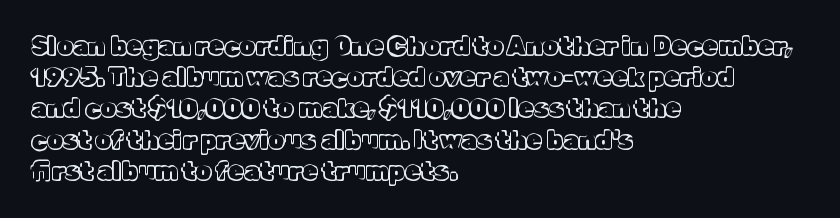
{"italic": "no", "underline": "no", "align": "left", "line_spacing": "normal", "line_spacing_ratio": 1.25, "letter_spacing": "normal", "letter_spacing_em": 0.0, "glyph_px": 25}
